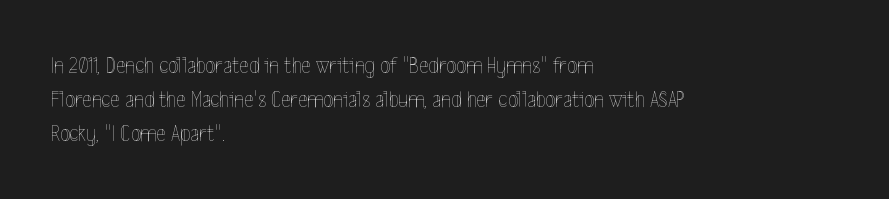
Just letters on the line, the space beneath them empty. Evenly set lines give the paragraph a standard silhouette. Heft: none added — not bold. Notice how the passage keeps a crisp vertical edge on the left only. No extra tracking has been applied to these lines. A roman cut, with each character standing at attention.
